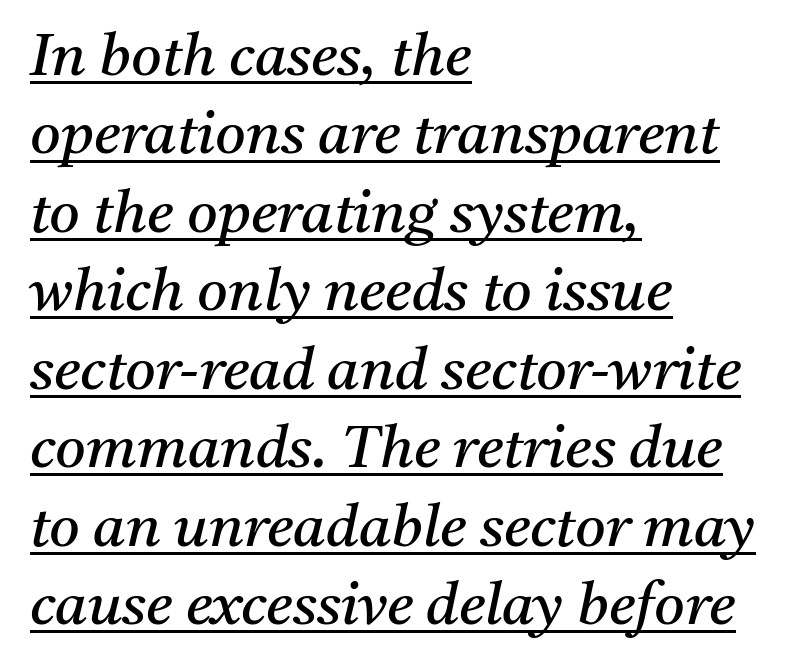
Proportional: the letters do not fall into vertical columns. Between one letter and the next there's only the usual sliver of space. No chunkiness to these letters — they're not bold. Line starts are locked; line ends wander. The specimen reads as italic at a glance.
